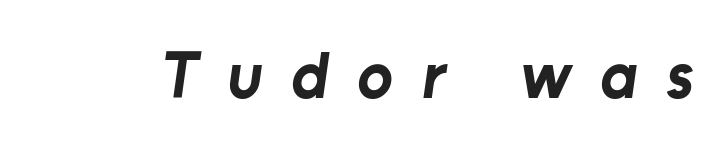
Q: Is the text bold? A: Yes.
Q: Is the typeface a serif or a sans-serif typeface? A: Sans-serif.
Q: Is the text underlined? A: No.
Q: Is the spacing between letters normal or unusually wide? A: Unusually wide.
Q: Width (condensed, normal, or wide)? A: Normal.
Q: Stroke contrast? A: Low.
Q: x-height? A: Medium.
Q: Monospaced? A: No.
